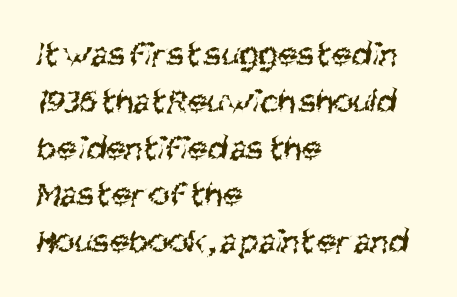
Whoever set this chose a conventional vertical rhythm. Weight: not bold — regular or lighter. Check the space under the baseline: it is left empty. Observe the absence of serifs on each vertical stroke in this sample. The letterforms sit shoulder to shoulder at normal distance. The rendering anchors every line to the left-hand side.
